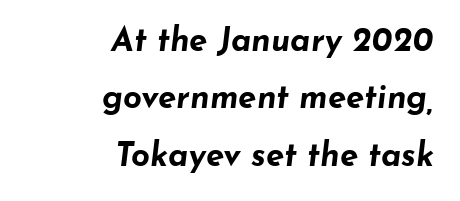
{"italic": "yes", "lean": "right", "slant_degrees": 7, "bold": "yes", "weight": "bold", "width": "wide", "stroke_contrast": "low", "x_height": "small", "monospaced": "no", "underline": "no", "align": "right", "line_spacing_ratio": 1.74, "letter_spacing": "normal", "letter_spacing_em": 0.0, "glyph_px": 33}
